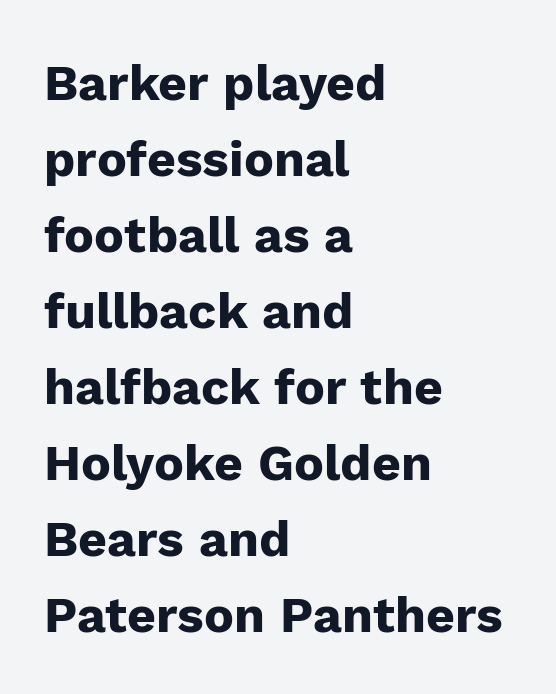
{"serif": "no", "italic": "no", "bold": "yes", "weight": "heavy", "width": "normal", "stroke_contrast": "low", "x_height": "medium", "monospaced": "no", "underline": "no", "align": "left", "line_spacing": "normal", "line_spacing_ratio": 1.52, "letter_spacing": "normal", "letter_spacing_em": 0.0, "glyph_px": 50}
